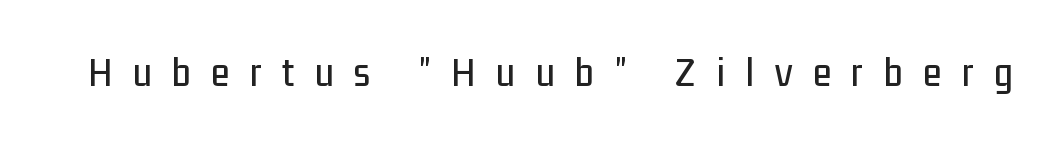
{"serif": "no", "italic": "no", "width": "condensed", "stroke_contrast": "low", "x_height": "medium", "monospaced": "no", "underline": "no", "letter_spacing": "wide", "letter_spacing_em": 0.49, "glyph_px": 42}
